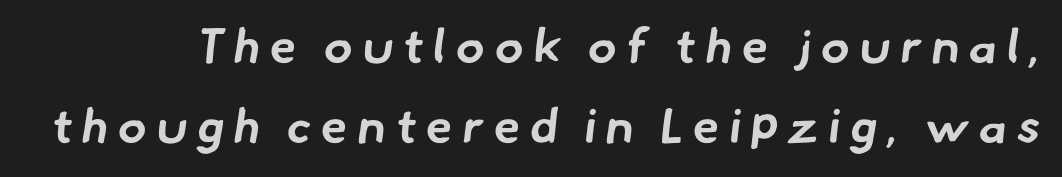
A full-strength bold gives these letters their thick strokes. Here the designer chose a conventional face with non-uniform glyph widths. The space beneath each line is pristine and unruled. Students, note that the glyphs here are deliberately spaced far apart. In terms of letterform style, serifs are entirely absent. In terms of leading, this rendering sits right in the middle.
